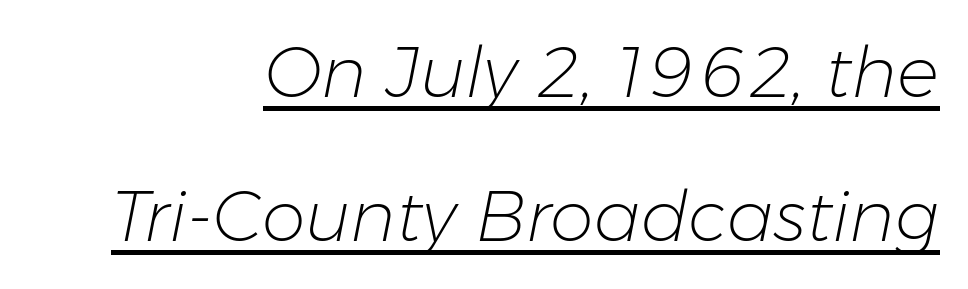
{"italic": "yes", "lean": "right", "slant_degrees": 11, "bold": "no", "weight": "light", "width": "normal", "stroke_contrast": "low", "x_height": "medium", "monospaced": "no", "underline": "yes", "align": "right", "line_spacing": "loose", "line_spacing_ratio": 2.06, "letter_spacing": "normal", "letter_spacing_em": 0.0, "glyph_px": 70}
